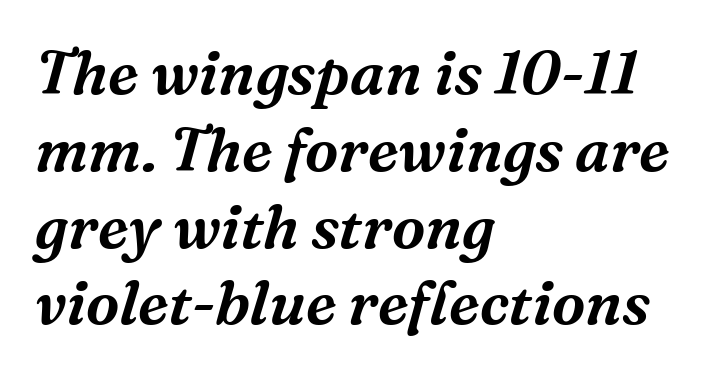
{"serif": "yes", "italic": "yes", "lean": "right", "slant_degrees": 16, "width": "normal", "stroke_contrast": "medium", "x_height": "medium", "monospaced": "no", "underline": "no", "align": "left", "line_spacing": "normal", "line_spacing_ratio": 1.28, "letter_spacing": "normal", "letter_spacing_em": 0.0, "glyph_px": 60}
